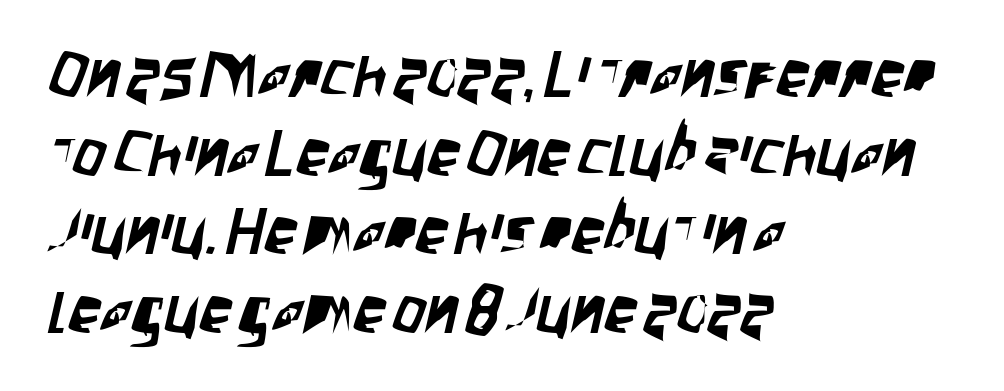
{"serif": "no", "width": "condensed", "stroke_contrast": "low", "x_height": "large", "monospaced": "no", "underline": "no", "align": "left", "line_spacing_ratio": 1.21, "letter_spacing": "normal", "letter_spacing_em": 0.0, "glyph_px": 65}
